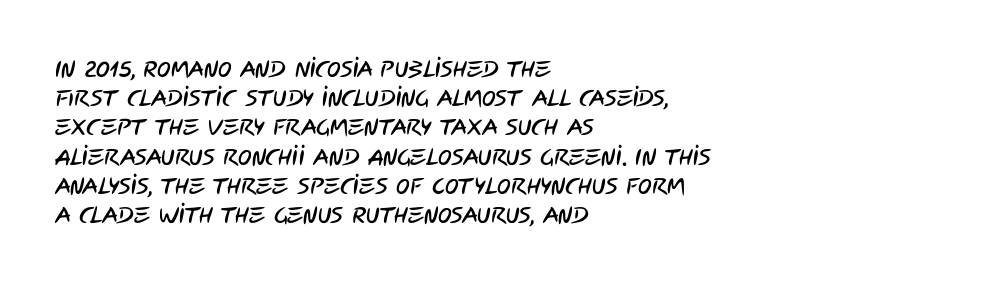
{"underline": "no", "align": "left", "line_spacing": "normal", "line_spacing_ratio": 1.27, "letter_spacing": "normal", "letter_spacing_em": 0.0, "glyph_px": 23}
